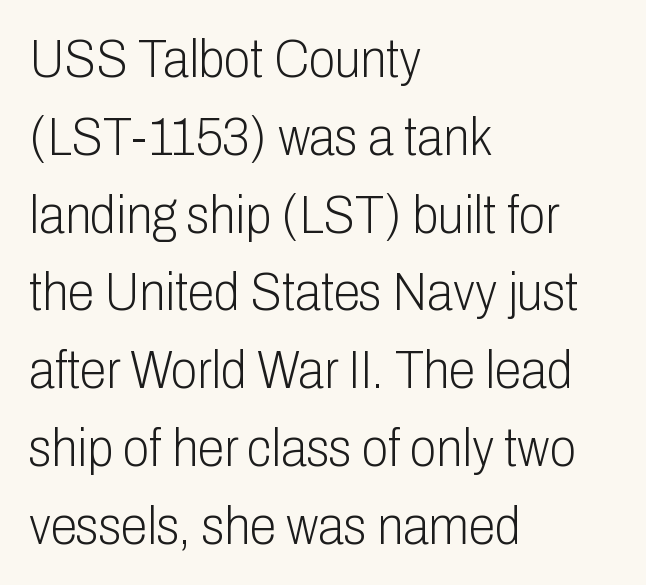
The image shows 54 px light, condensed sans-serif type, upright; set left-aligned, normal line spacing (1.44x), normal letter spacing, not underlined; low stroke contrast and a medium x-height.
